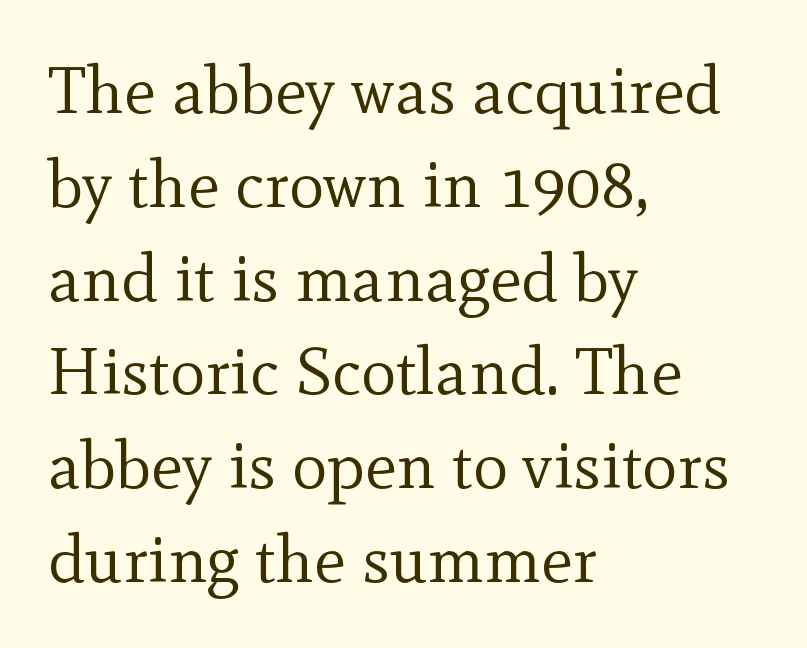
The image shows 67 px regular-weight serif type, upright; set left-aligned, normal line spacing (1.4x), normal letter spacing, not underlined; a small x-height.
